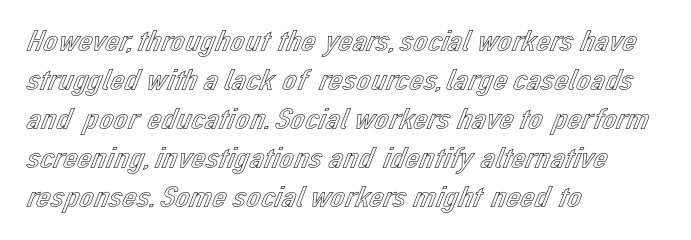
The image shows 32 px text type; set left-aligned, line spacing 1.22x, normal letter spacing, not underlined; a medium x-height.
